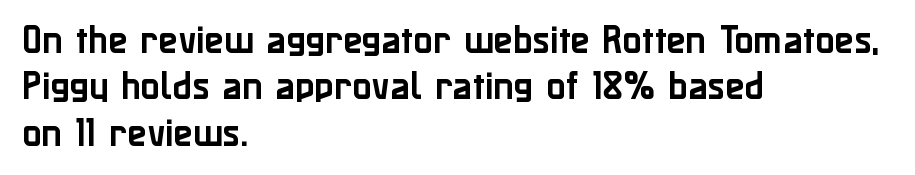
The image shows 32 px sans-serif type, upright; set left-aligned, normal line spacing (1.45x), normal letter spacing, not underlined; low stroke contrast and a medium x-height.
